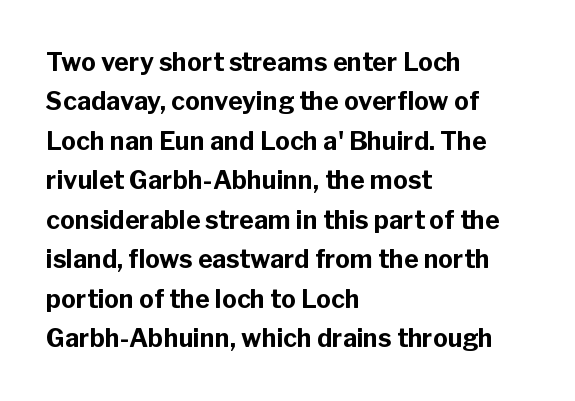
{"italic": "no", "bold": "yes", "underline": "no", "align": "left", "line_spacing": "normal", "line_spacing_ratio": 1.58, "letter_spacing": "normal", "letter_spacing_em": 0.0, "glyph_px": 25}
